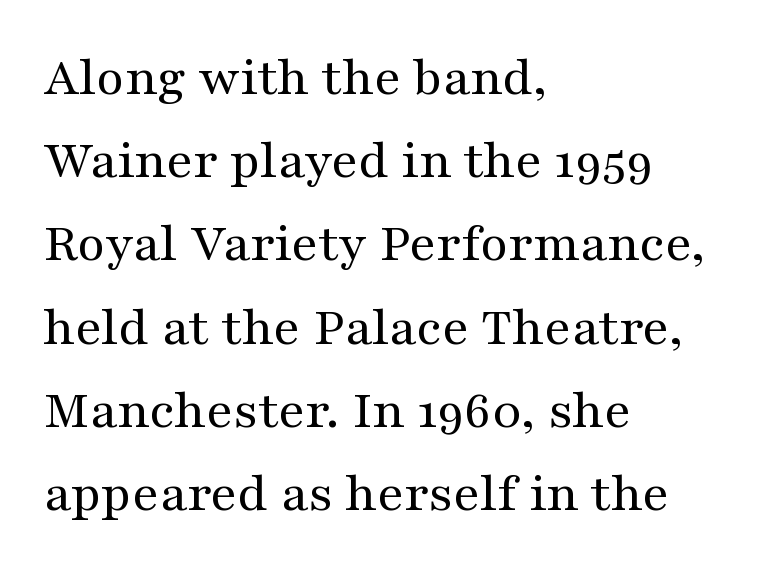
Only glyphs here, with clear space below each row. This sample has the flowing, uneven cadence of proportional lettering. When letters stand straight like this, we call the style roman or upright. How would I describe the line gaps? Plain and ordinary. This sample uses plain, unmodified letter spacing. The glyphs in this specimen are seriffed.
